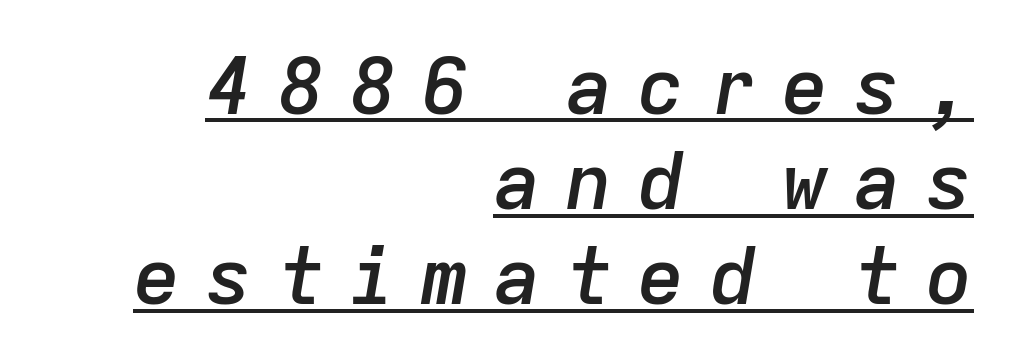
Its strokes are somewhat broadened, the hallmark of semibold type. Has an underline been added? It has. The text carries the slant typical of an italic or oblique font. The paragraph has a hard right edge and a soft left edge. Each word looks stretched out because of the extra space between its letters.
